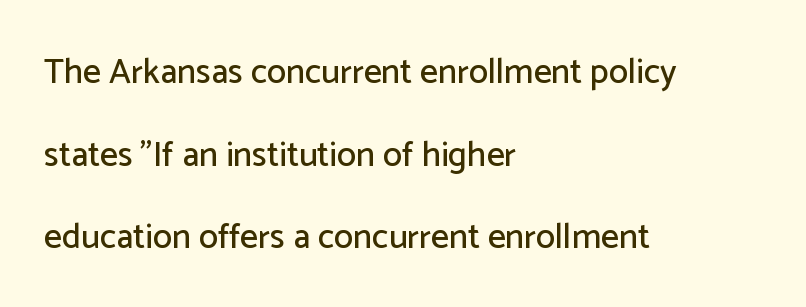
Q: Is the text italic (slanted)? A: No, it is upright.
Q: Is the typeface a serif or a sans-serif typeface? A: Sans-serif.
Q: Is the text underlined? A: No.
Q: How is the paragraph aligned? A: Left-aligned.
Q: Is the spacing between letters normal or unusually wide? A: Normal.
Q: Is the spacing between lines tight, normal or loose? A: Loose.
Q: Width (condensed, normal, or wide)? A: Normal.
Q: Stroke contrast? A: Low.
Q: x-height? A: Medium.
Q: Monospaced? A: No.
